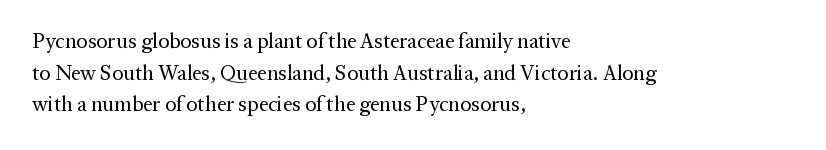
The image shows 21 px text type, upright; set left-aligned, normal line spacing (1.51x), normal letter spacing, not underlined.
